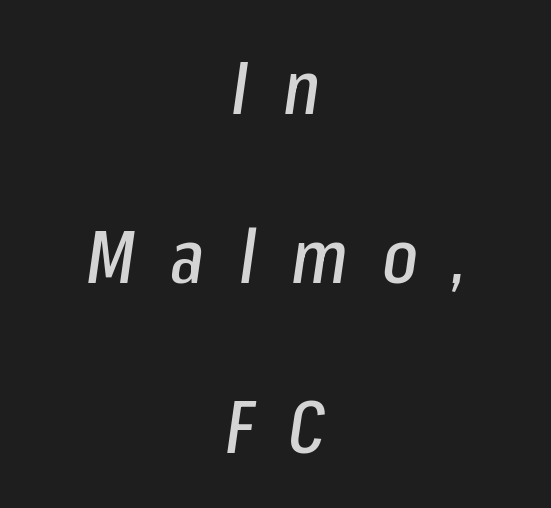
{"italic": "yes", "lean": "right", "slant_degrees": 8, "width": "condensed", "stroke_contrast": "low", "x_height": "medium", "monospaced": "no", "underline": "no", "align": "center", "line_spacing": "loose", "line_spacing_ratio": 2.26, "letter_spacing": "wide", "letter_spacing_em": 0.46, "glyph_px": 75}
